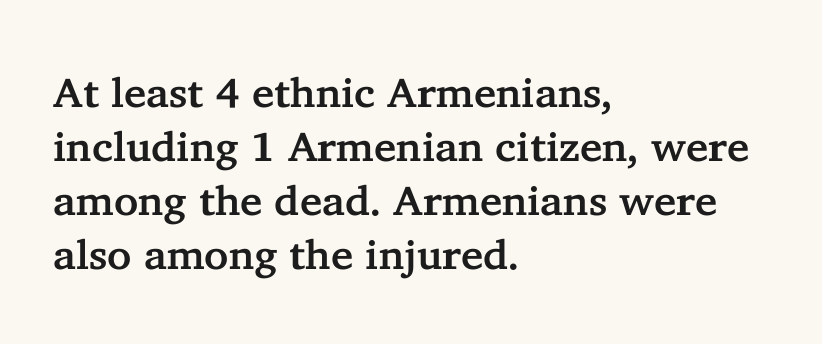
The image shows 41 px serif type, upright; set left-aligned, normal line spacing (1.32x), normal letter spacing, not underlined; low stroke contrast and a medium x-height.
